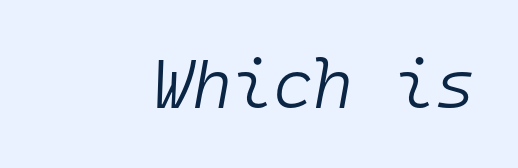
Looks like terminal output: every glyph gets an equal slot. The font's italic variant was chosen for this text. Underlining? Definitely not there. No letter is thick-stroked: the sample isn't bold.
